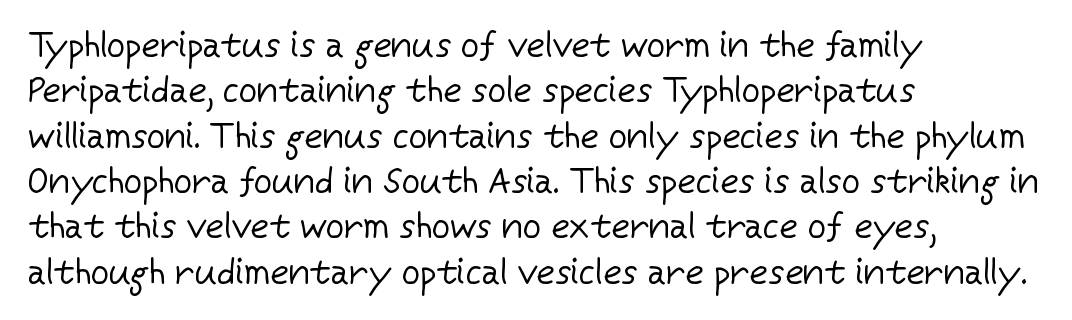
{"serif": "no", "italic": "no", "bold": "no", "weight": "regular", "width": "normal", "stroke_contrast": "low", "x_height": "medium", "monospaced": "no", "underline": "no", "align": "left", "line_spacing": "normal", "line_spacing_ratio": 1.26, "letter_spacing": "normal", "letter_spacing_em": 0.0, "glyph_px": 36}
